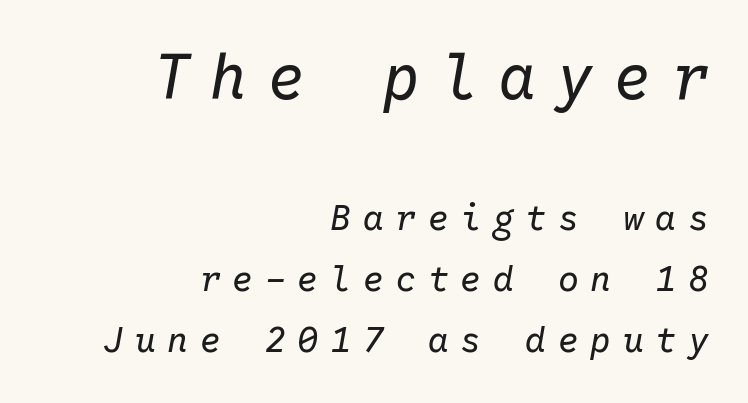
The image shows 62 px regular-weight type, italic (leaning right), monospaced; set right-aligned, line spacing 1.74x, unusually wide letter spacing (+0.33 em), not underlined; the first (top) block is 1.77x larger; low stroke contrast and a medium x-height.
